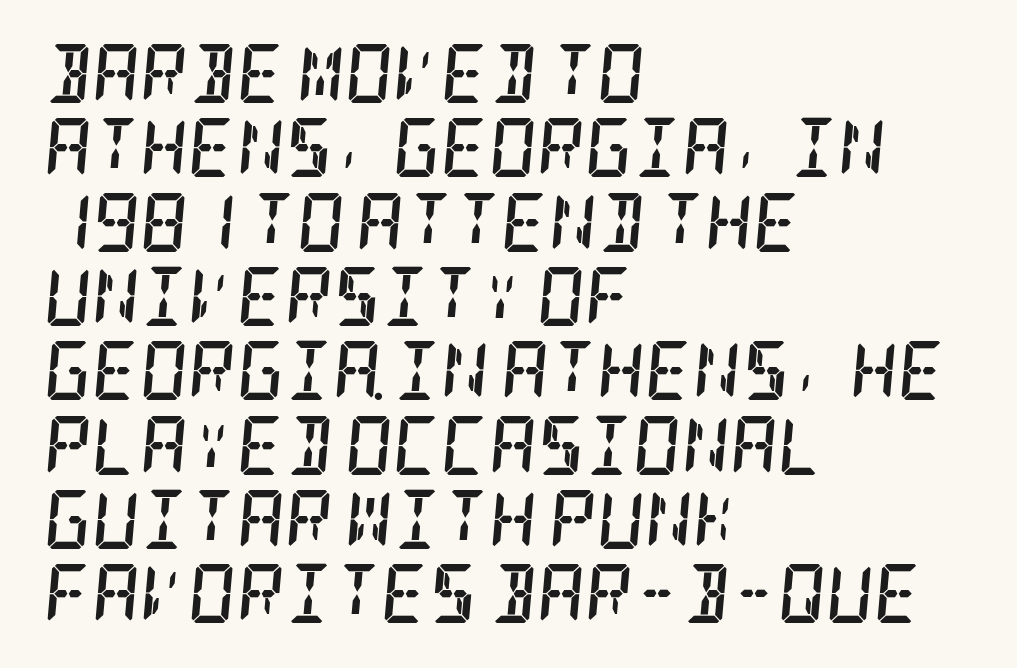
The image shows 59 px semibold, condensed serif type, italic (leaning right); set left-aligned, normal line spacing (1.26x), normal letter spacing, not underlined; low stroke contrast and a large x-height.
